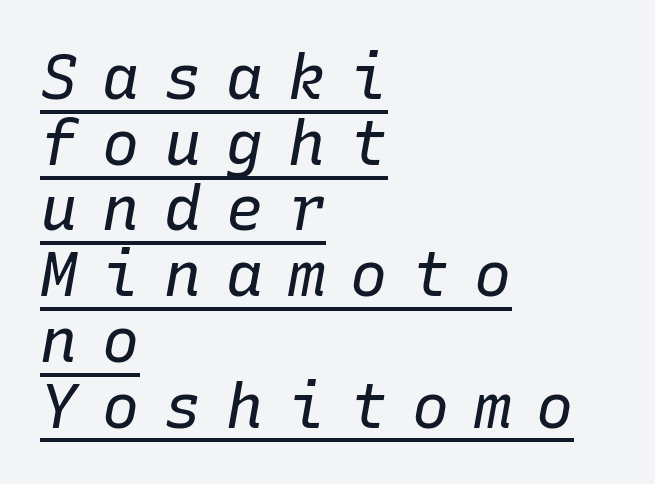
In terms of posture, this sample is oblique. Successive baselines arrive quickly, one right under another. The passage shown has open, widely tracked lettering throughout. Stroke mass is kept to a normal reading level or below. This sample is left-justified, so line endings fall wherever the words run out.
